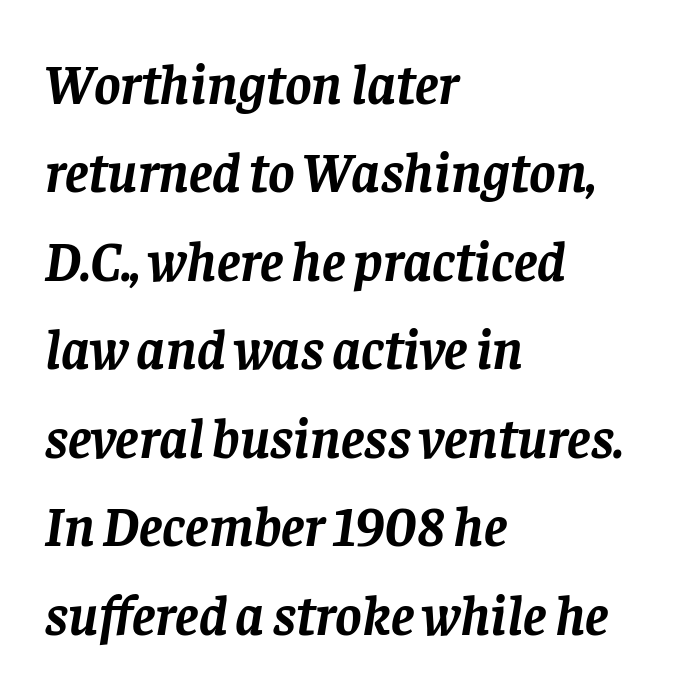
The image shows 56 px semibold serif type, italic (leaning right); set left-aligned, normal line spacing (1.58x), normal letter spacing, not underlined; low stroke contrast and a large x-height.
